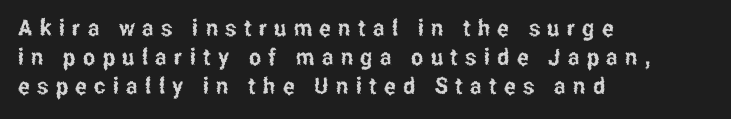
You can tell it's not italic because the verticals are truly vertical. The string is rendered with underlining switched off. Horizontally, the lines are justified to the leading edge only. Leading: standard. Tracking here is generous; glyphs stand well apart from one another.
